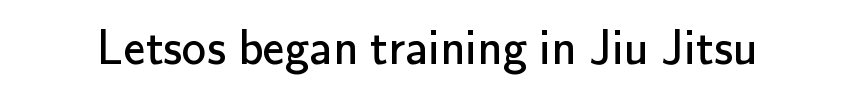
The image shows 49 px regular-weight sans-serif type, upright; set normal letter spacing, not underlined; low stroke contrast and a small x-height.
